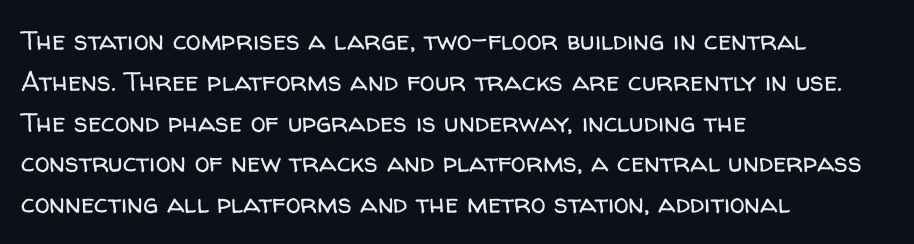
{"italic": "no", "bold": "no", "underline": "no", "align": "left", "line_spacing": "normal", "line_spacing_ratio": 1.51, "letter_spacing": "normal", "letter_spacing_em": 0.0, "glyph_px": 27}
